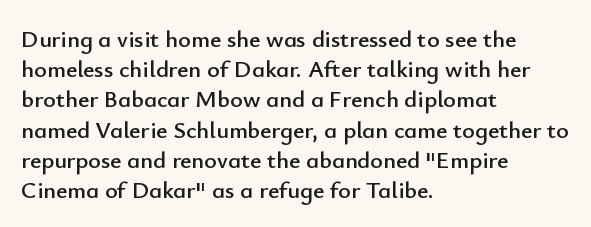
Q: Is the text italic (slanted)? A: No, it is upright.
Q: Is the text underlined? A: No.
Q: How is the paragraph aligned? A: Left-aligned.
Q: Is the spacing between letters normal or unusually wide? A: Normal.
Q: Is the spacing between lines tight, normal or loose? A: Normal.
